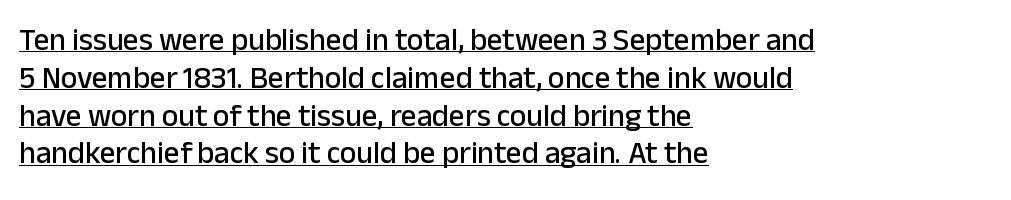
{"serif": "no", "italic": "no", "width": "normal", "stroke_contrast": "low", "x_height": "medium", "monospaced": "no", "underline": "yes", "align": "left", "line_spacing_ratio": 1.22, "letter_spacing": "normal", "letter_spacing_em": 0.0, "glyph_px": 31}
